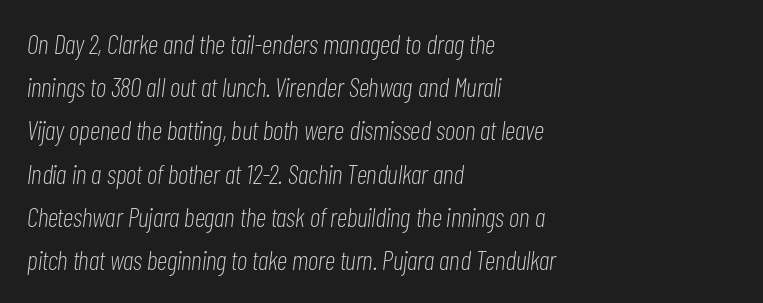
The image shows 27 px text type, italic (leaning right); set left-aligned, normal line spacing (1.6x), normal letter spacing, not underlined.
